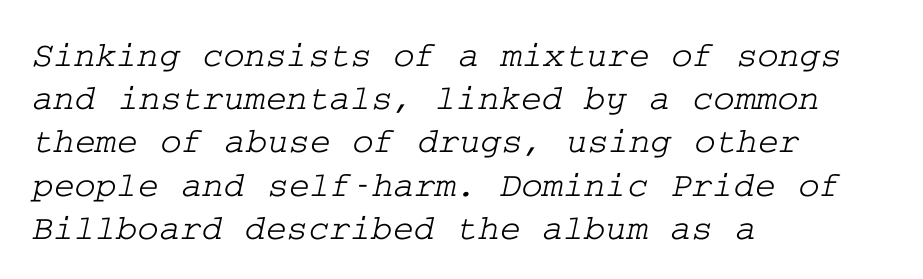
The image shows 36 px wide serif type; set left-aligned, line spacing 1.2x, normal letter spacing, not underlined; low stroke contrast and a medium x-height.
